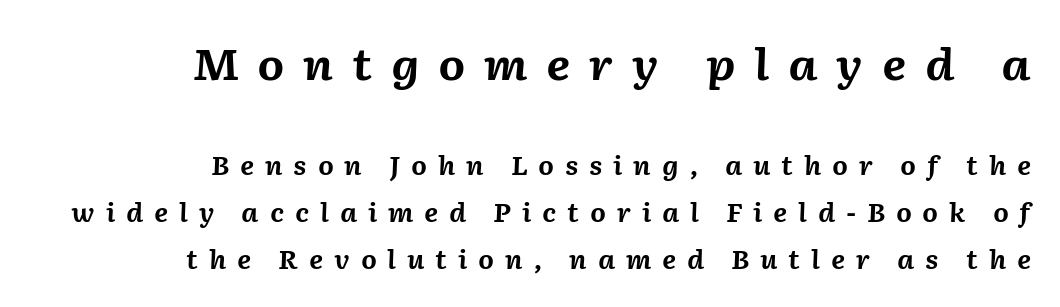
The glyphs look as if they've been sheared to an angle. The passage shown is typed in a proportional face where columns would drift. Horizontally, the lines are justified to the trailing edge only. Each word looks stretched out because of the extra space between its letters. The passage shown is not underscored anywhere. Larger block? The one above; the one below is distinctly smaller.
